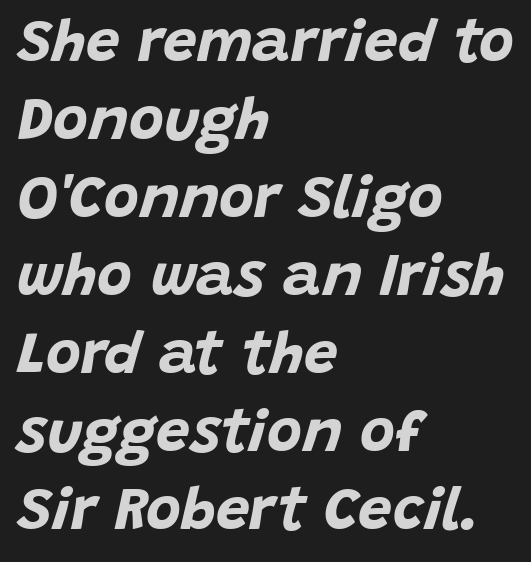
Q: Is the text bold? A: Yes.
Q: Is the text italic (slanted)? A: Yes, it leans right by about 15 degrees.
Q: Is the text underlined? A: No.
Q: How is the paragraph aligned? A: Left-aligned.
Q: Is the spacing between letters normal or unusually wide? A: Normal.
Q: Is the spacing between lines tight, normal or loose? A: Normal.
Q: Width (condensed, normal, or wide)? A: Normal.
Q: Stroke contrast? A: Low.
Q: x-height? A: Large.
Q: Monospaced? A: No.
